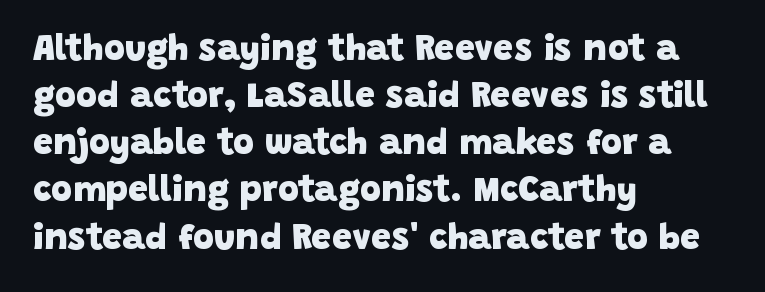
Q: Is the text bold? A: Yes.
Q: Is the typeface a serif or a sans-serif typeface? A: Sans-serif.
Q: Is the text underlined? A: No.
Q: How is the paragraph aligned? A: Left-aligned.
Q: Is the spacing between letters normal or unusually wide? A: Normal.
Q: Is the spacing between lines tight, normal or loose? A: Normal.
Q: Width (condensed, normal, or wide)? A: Normal.
Q: Stroke contrast? A: Low.
Q: x-height? A: Large.
Q: Monospaced? A: No.
